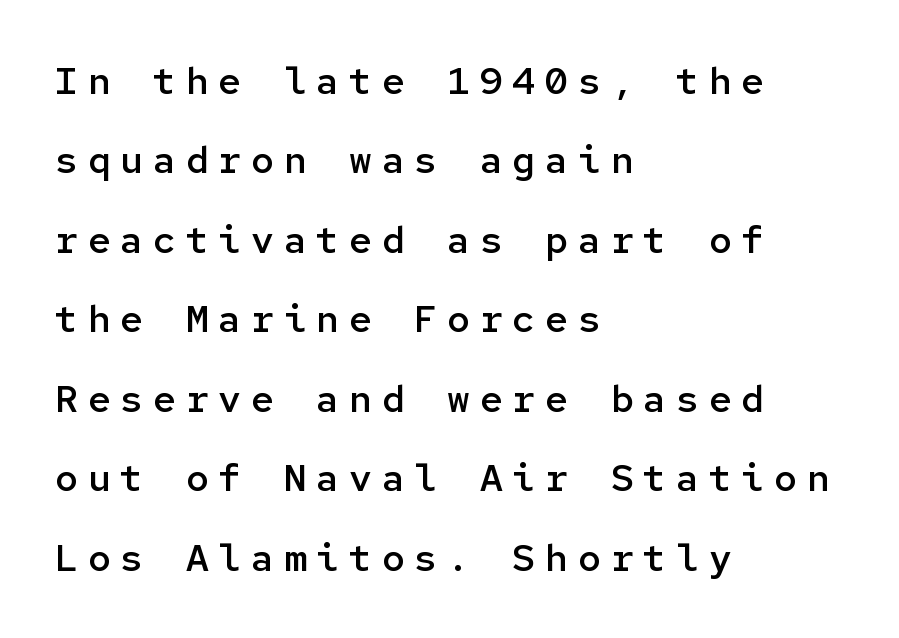
The image shows 38 px semibold sans-serif type, upright, monospaced; set left-aligned, loose line spacing (2.09x), unusually wide letter spacing (+0.26 em), not underlined; low stroke contrast and a medium x-height.
